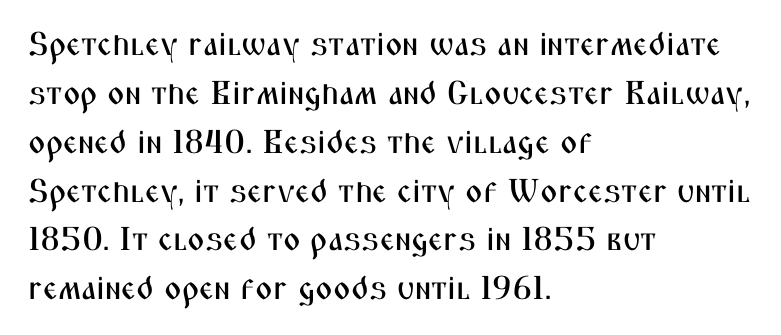
The font family rendered here belongs to the sans-serif group. A student would call this left alignment; a typographer would say flush left, rag right. You could not count columns in this text — the font is proportionally spaced. The passage shown stacks its lines at a standard gap. A typesetter would call this zero additional tracking.
